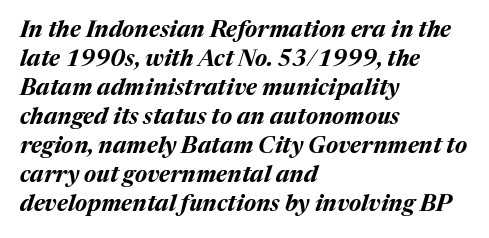
The block of text has a typical density, with ordinary space between rows. Typesetter's note: full bold, strokes at maximum text heaviness. A clean baseline with only descenders dipping below it. Rendered with sloped, italic letterforms. Each word holds together tightly as a unit, with standard inter-letter gaps.
